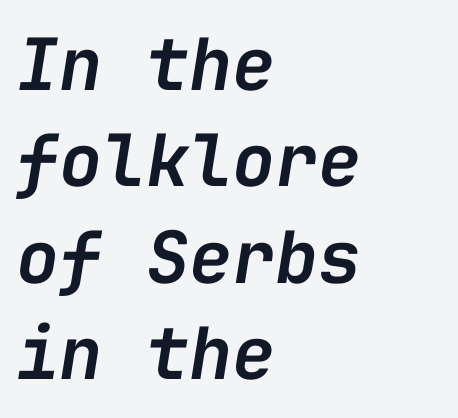
The image shows 72 px semibold type, italic (leaning right), monospaced; set left-aligned, normal line spacing (1.34x), normal letter spacing, not underlined; low stroke contrast and a medium x-height.
